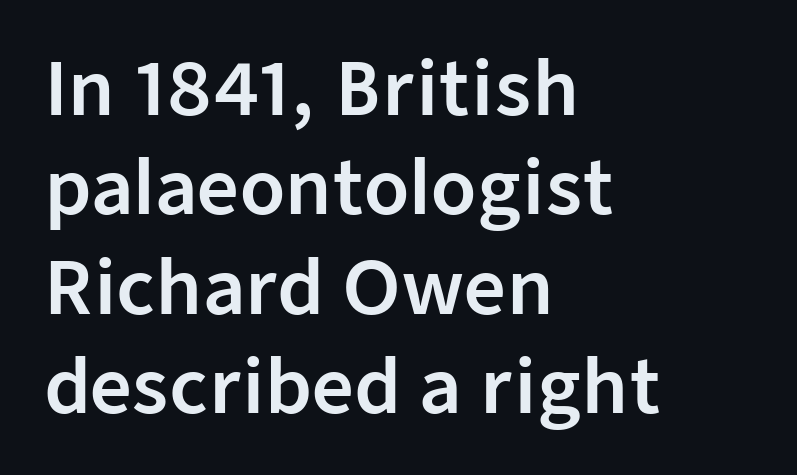
Leading: standard. Line starts are locked; line ends wander. The letters sit at their default tracking, neither squeezed nor spread. Unmarked baselines from the first word to the last. Varying glyph widths throughout — classic text-font behaviour.
